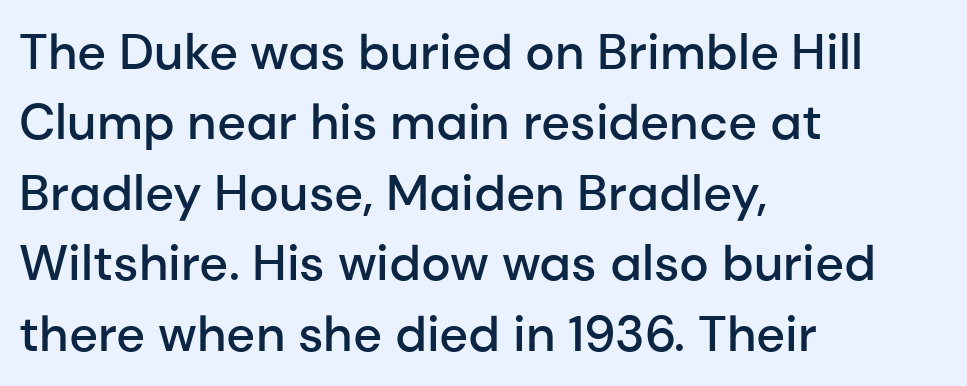
The image shows 50 px semibold sans-serif type, upright; set left-aligned, normal line spacing (1.41x), normal letter spacing, not underlined; low stroke contrast and a medium x-height.
